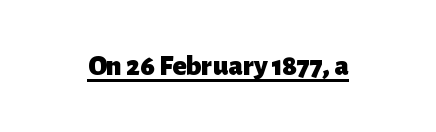
Q: Is the text bold? A: Yes.
Q: Is the text italic (slanted)? A: No, it is upright.
Q: Is the typeface a serif or a sans-serif typeface? A: Sans-serif.
Q: Is the text underlined? A: Yes.
Q: Is the spacing between letters normal or unusually wide? A: Normal.
Q: Width (condensed, normal, or wide)? A: Normal.
Q: Stroke contrast? A: Low.
Q: x-height? A: Medium.
Q: Monospaced? A: No.
